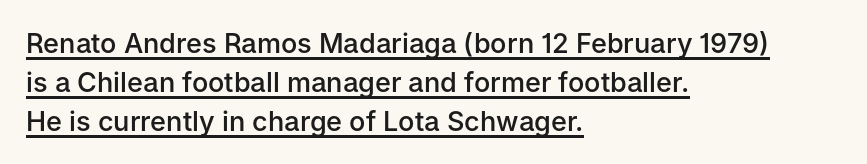
Q: Is the text bold? A: Semi-bold.
Q: Is the text italic (slanted)? A: No, it is upright.
Q: Is the text underlined? A: Yes.
Q: How is the paragraph aligned? A: Left-aligned.
Q: Is the spacing between letters normal or unusually wide? A: Normal.
Q: Is the spacing between lines tight, normal or loose? A: Normal.
